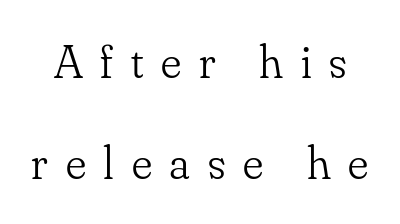
The gap between lines stays unmarked. The letters carry serifs — small finishing strokes at the ends of their stems. The letterforms stand isolated, each surrounded by extra space. A typesetter would call this proportional, since set widths differ per character.
